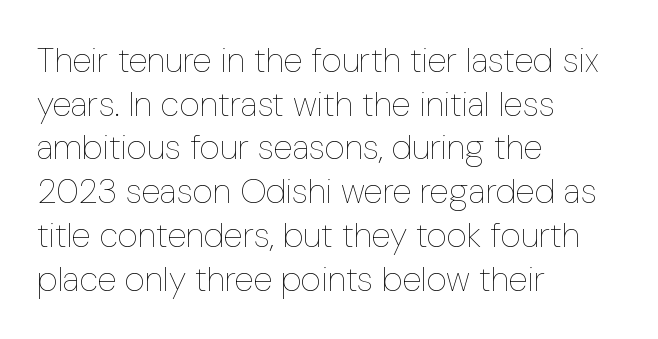
The image shows 35 px thin, condensed type, upright; set left-aligned, normal line spacing (1.25x), normal letter spacing, not underlined; low stroke contrast and a medium x-height.
